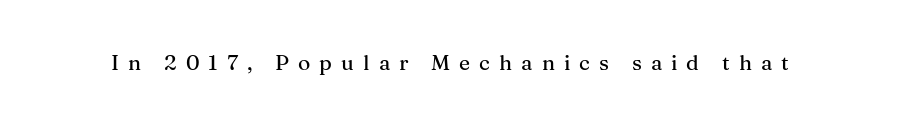
{"italic": "no", "underline": "no", "letter_spacing": "wide", "letter_spacing_em": 0.43, "glyph_px": 21}
